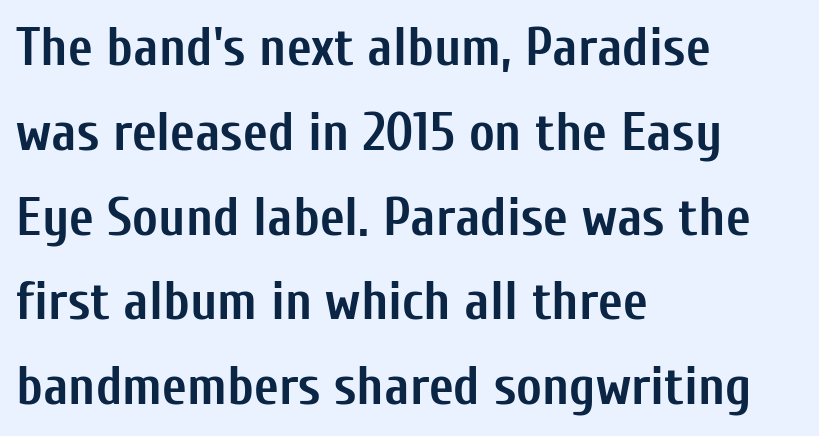
Q: Is the text bold? A: Yes.
Q: Is the text italic (slanted)? A: No, it is upright.
Q: Is the typeface a serif or a sans-serif typeface? A: Sans-serif.
Q: Is the text underlined? A: No.
Q: How is the paragraph aligned? A: Left-aligned.
Q: Is the spacing between letters normal or unusually wide? A: Normal.
Q: Is the spacing between lines tight, normal or loose? A: Normal.
Q: Width (condensed, normal, or wide)? A: Condensed.
Q: Stroke contrast? A: Low.
Q: x-height? A: Medium.
Q: Monospaced? A: No.
